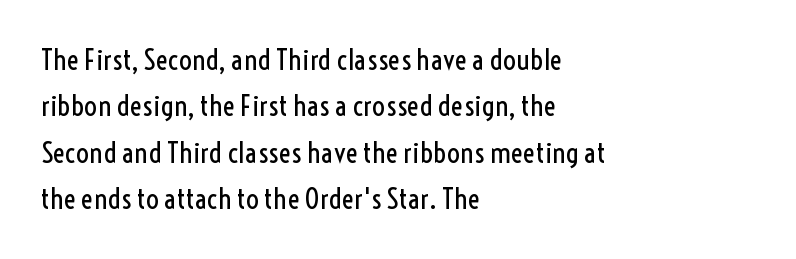
The image shows 29 px regular-weight, condensed sans-serif type, upright; set left-aligned, normal line spacing (1.6x), normal letter spacing, not underlined; a medium x-height.
